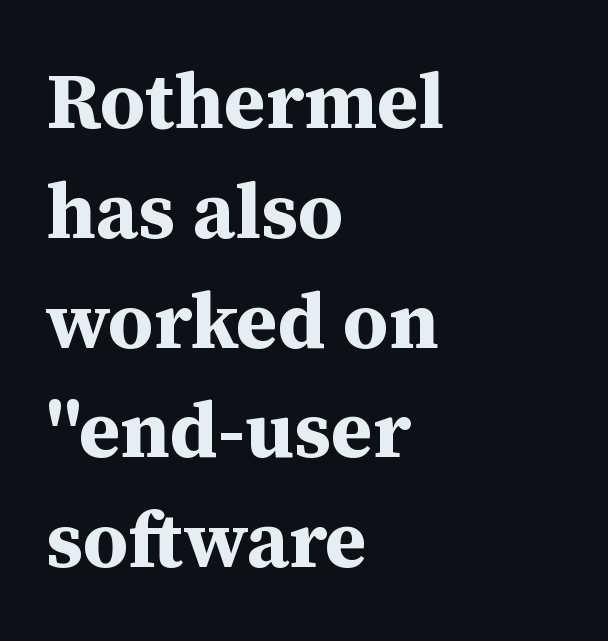
Q: Is the text bold? A: Yes.
Q: Is the text italic (slanted)? A: No, it is upright.
Q: Is the typeface a serif or a sans-serif typeface? A: Serif.
Q: Is the text underlined? A: No.
Q: How is the paragraph aligned? A: Left-aligned.
Q: Is the spacing between letters normal or unusually wide? A: Normal.
Q: Is the spacing between lines tight, normal or loose? A: Normal.
Q: Width (condensed, normal, or wide)? A: Normal.
Q: Stroke contrast? A: Medium.
Q: x-height? A: Medium.
Q: Monospaced? A: No.
